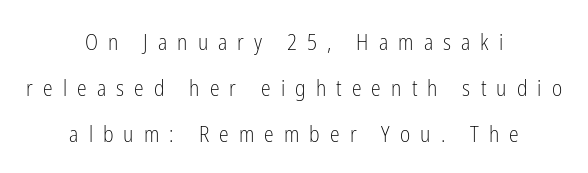
Q: Is the text bold? A: No.
Q: Is the text italic (slanted)? A: No, it is upright.
Q: Is the text underlined? A: No.
Q: How is the paragraph aligned? A: Centered.
Q: Is the spacing between letters normal or unusually wide? A: Unusually wide.
Q: Is the spacing between lines tight, normal or loose? A: Loose.
